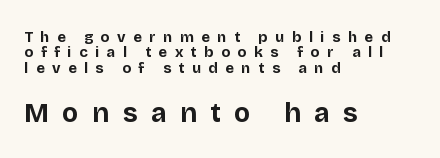
The image shows 27 px bold type, upright; set left-aligned, tight line spacing (1.02x), unusually wide letter spacing (+0.5 em), not underlined; the second (bottom) block is 1.8x larger.
